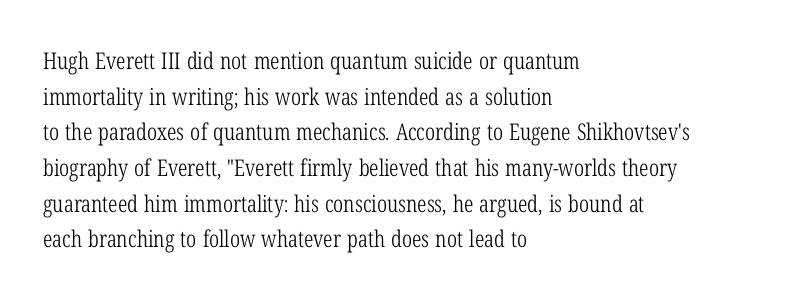
{"italic": "no", "bold": "no", "underline": "no", "align": "left", "line_spacing": "normal", "line_spacing_ratio": 1.55, "letter_spacing": "normal", "letter_spacing_em": 0.0, "glyph_px": 23}
